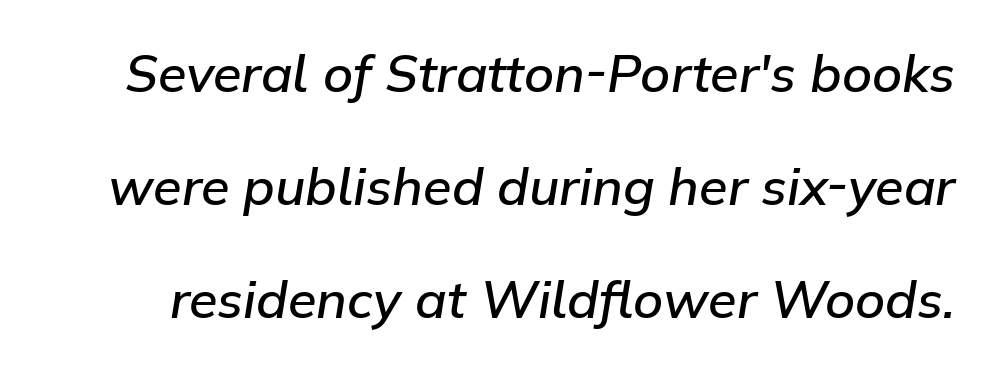
Q: Is the text bold? A: Semi-bold.
Q: Is the text italic (slanted)? A: Yes, it leans right by about 9 degrees.
Q: Is the text underlined? A: No.
Q: Is the spacing between letters normal or unusually wide? A: Normal.
Q: Is the spacing between lines tight, normal or loose? A: Loose.
Q: Width (condensed, normal, or wide)? A: Normal.
Q: Stroke contrast? A: Low.
Q: x-height? A: Medium.
Q: Monospaced? A: No.
